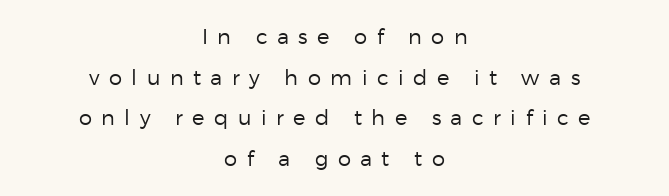
{"italic": "no", "bold": "no", "underline": "no", "align": "center", "line_spacing": "loose", "line_spacing_ratio": 1.94, "letter_spacing": "wide", "letter_spacing_em": 0.45, "glyph_px": 21}
